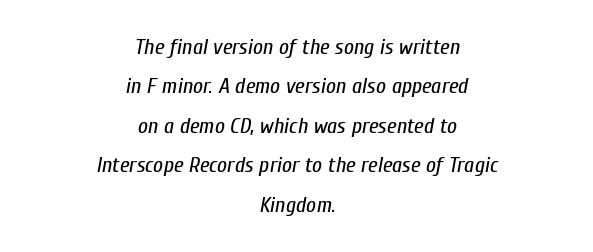
{"italic": "yes", "lean": "right", "slant_degrees": 10, "bold": "no", "underline": "no", "align": "center", "line_spacing_ratio": 1.79, "letter_spacing": "normal", "letter_spacing_em": 0.0, "glyph_px": 22}
